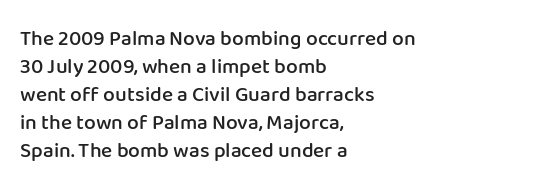
{"italic": "no", "bold": "semi", "underline": "no", "align": "left", "line_spacing": "normal", "line_spacing_ratio": 1.33, "letter_spacing": "normal", "letter_spacing_em": 0.0, "glyph_px": 21}
